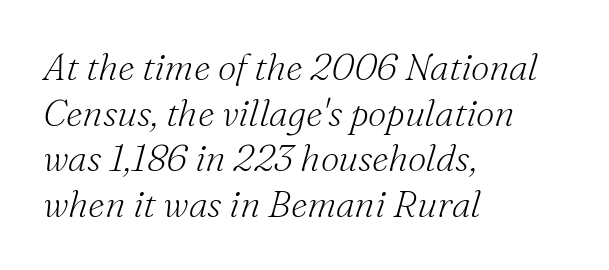
{"serif": "yes", "italic": "yes", "lean": "right", "slant_degrees": 16, "bold": "no", "weight": "light", "width": "normal", "stroke_contrast": "medium", "x_height": "small", "monospaced": "no", "underline": "no", "align": "left", "line_spacing_ratio": 1.23, "letter_spacing": "normal", "letter_spacing_em": 0.0, "glyph_px": 37}
